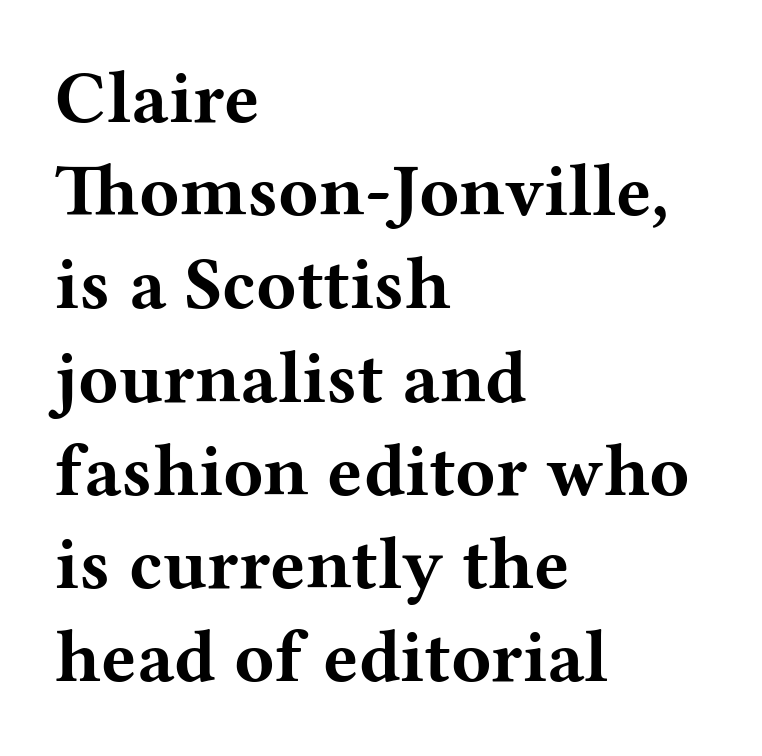
Varying glyph widths throughout — classic text-font behaviour. A typesetter would call this leading conventional body-copy spacing. Underlining? Definitely not there. Stroke thickness is high; the sample reads as a true bold.
